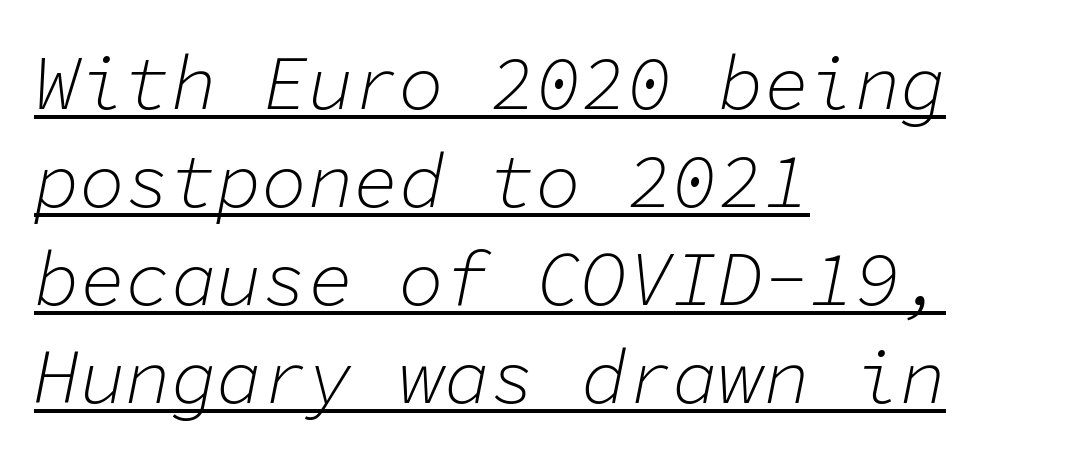
{"italic": "yes", "lean": "right", "slant_degrees": 11, "bold": "no", "weight": "light", "width": "normal", "stroke_contrast": "low", "x_height": "medium", "monospaced": "yes", "underline": "yes", "align": "left", "line_spacing": "normal", "line_spacing_ratio": 1.29, "letter_spacing": "normal", "letter_spacing_em": 0.0, "glyph_px": 76}
